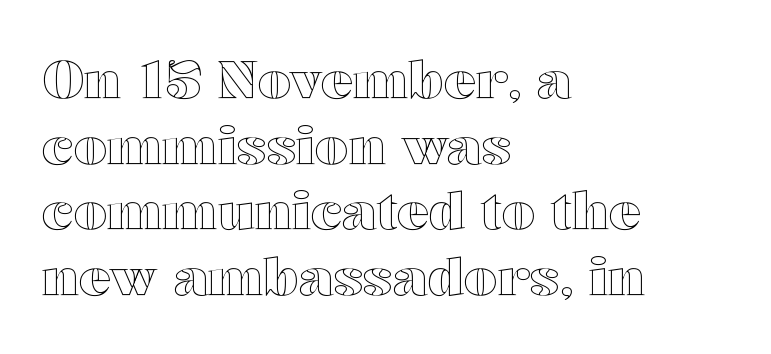
The image shows 53 px wide type, upright; set left-aligned, line spacing 1.24x, normal letter spacing, not underlined; a medium x-height.
